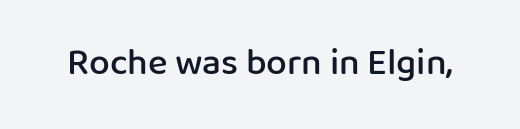
Q: Is the text bold? A: Semi-bold.
Q: Is the text italic (slanted)? A: No, it is upright.
Q: Is the typeface a serif or a sans-serif typeface? A: Sans-serif.
Q: Is the text underlined? A: No.
Q: Is the spacing between letters normal or unusually wide? A: Normal.
Q: Width (condensed, normal, or wide)? A: Normal.
Q: Stroke contrast? A: Low.
Q: x-height? A: Medium.
Q: Monospaced? A: No.
